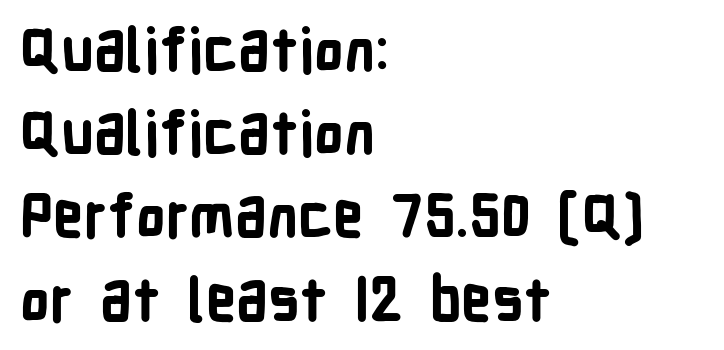
Q: Is the text bold? A: Yes.
Q: Is the text italic (slanted)? A: No, it is upright.
Q: Is the typeface a serif or a sans-serif typeface? A: Sans-serif.
Q: Is the text underlined? A: No.
Q: How is the paragraph aligned? A: Left-aligned.
Q: Is the spacing between letters normal or unusually wide? A: Normal.
Q: Is the spacing between lines tight, normal or loose? A: Normal.
Q: Width (condensed, normal, or wide)? A: Condensed.
Q: Stroke contrast? A: Low.
Q: x-height? A: Medium.
Q: Monospaced? A: No.
